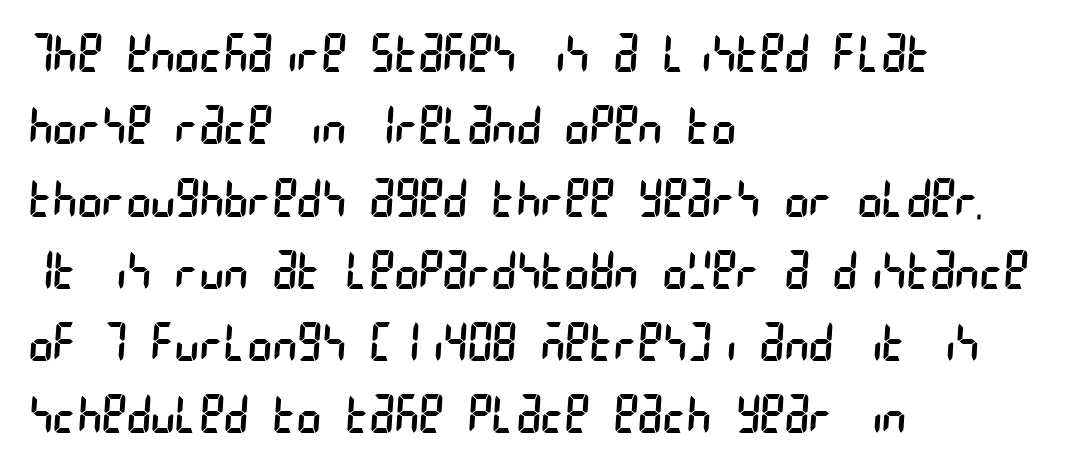
The image shows 52 px regular-weight, condensed sans-serif type; set left-aligned, normal line spacing (1.39x), normal letter spacing, not underlined; low stroke contrast and a large x-height.
